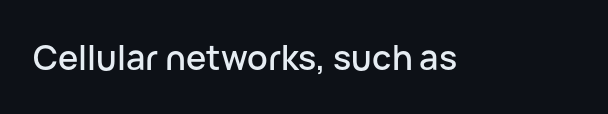
{"serif": "no", "italic": "no", "width": "normal", "stroke_contrast": "low", "x_height": "medium", "monospaced": "no", "underline": "no", "letter_spacing": "normal", "letter_spacing_em": 0.0, "glyph_px": 34}
